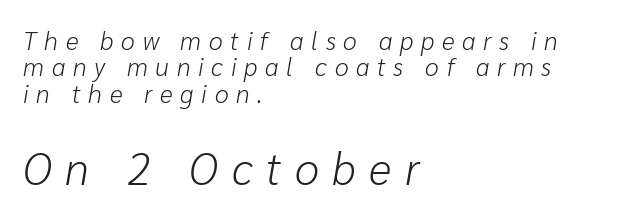
Q: Is the text bold? A: No.
Q: Is the text italic (slanted)? A: Yes, it leans right by about 10 degrees.
Q: Is the text underlined? A: No.
Q: How is the paragraph aligned? A: Left-aligned.
Q: Is the spacing between letters normal or unusually wide? A: Unusually wide.
Q: Is the spacing between lines tight, normal or loose? A: Tight.
Q: Which block of text is set in a larger size, the first (top) or the second (bottom)? A: The second (bottom) one.
Q: Width (condensed, normal, or wide)? A: Normal.
Q: Stroke contrast? A: Low.
Q: x-height? A: Medium.
Q: Monospaced? A: No.
